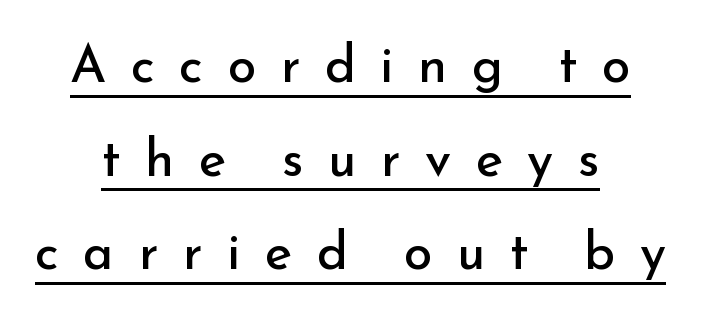
Does a line run under the words? Yes, clearly. Spacing between characters has been opened up far beyond the box default. Vertical strokes here are truly vertical. Unlike a traditional serif, this face leaves its strokes unadorned. The paragraph shown floats in the horizontal middle.
